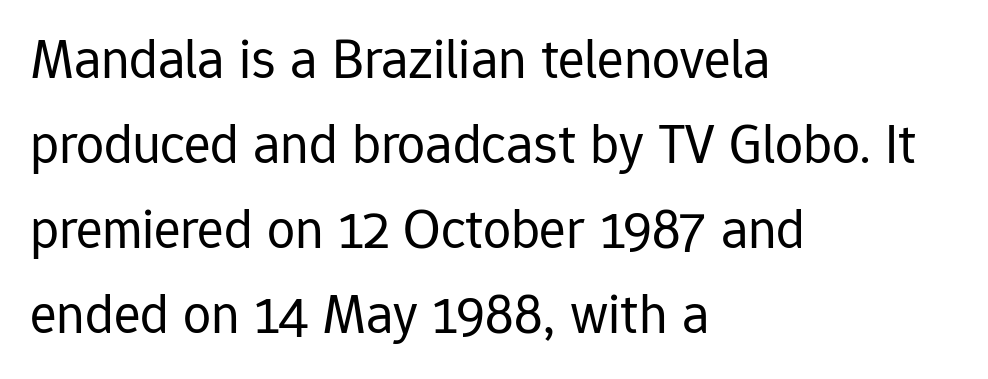
{"serif": "no", "italic": "no", "bold": "no", "weight": "regular", "width": "normal", "stroke_contrast": "low", "x_height": "medium", "monospaced": "no", "underline": "no", "align": "left", "line_spacing": "normal", "line_spacing_ratio": 1.52, "letter_spacing": "normal", "letter_spacing_em": 0.0, "glyph_px": 56}
